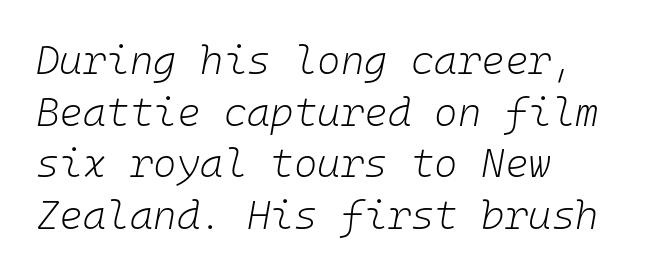
The image shows 40 px light type, italic (leaning right), monospaced; set left-aligned, normal line spacing (1.29x), normal letter spacing, not underlined; low stroke contrast and a medium x-height.
